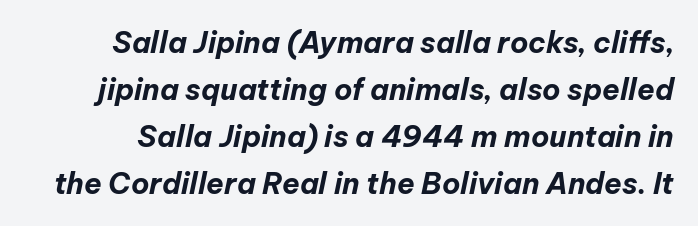
The image shows 29 px bold type, italic (leaning right); set normal line spacing (1.62x), normal letter spacing, not underlined; low stroke contrast and a medium x-height.
